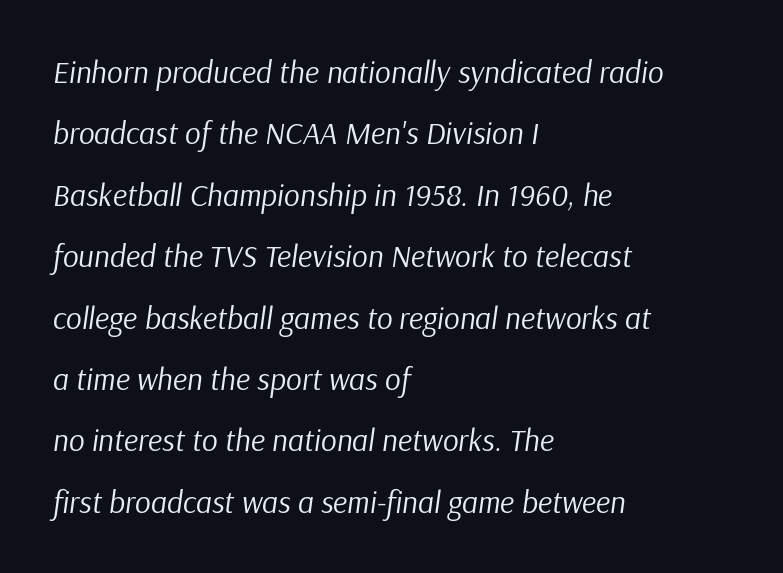
The image shows 31 px regular-weight type, italic (leaning right); set left-aligned, loose line spacing (1.98x), normal letter spacing, not underlined; low stroke contrast and a medium x-height.
